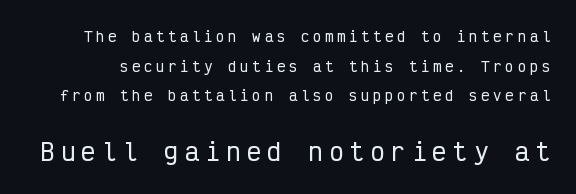
The image shows 24 px text type, upright; set loose line spacing (2.12x), unusually wide letter spacing (+0.26 em), not underlined; the second (bottom) block is 1.71x larger.
